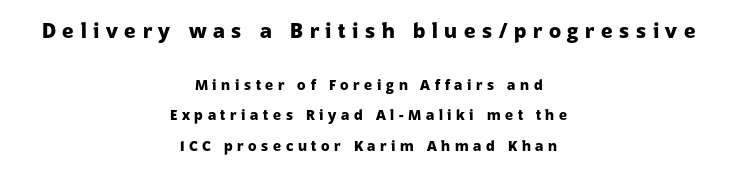
The image shows 20 px bold type, upright; set centered, loose line spacing (2.16x), unusually wide letter spacing (+0.33 em), not underlined; the first (top) block is 1.43x larger.
